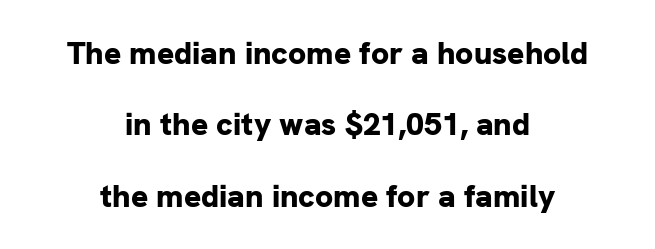
The image shows 32 px bold sans-serif type, upright; set centered, loose line spacing (2.23x), normal letter spacing, not underlined; low stroke contrast and a medium x-height.
